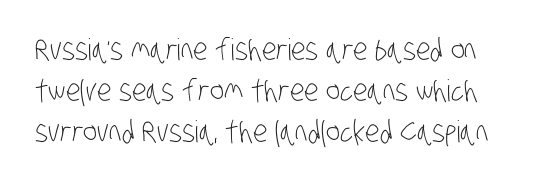
The image shows 30 px light, condensed sans-serif type; set normal line spacing (1.36x), normal letter spacing, not underlined; low stroke contrast and a large x-height.
